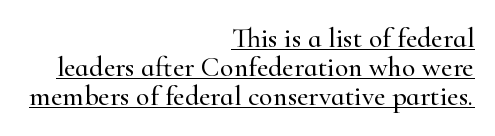
The image shows 28 px serif type, upright; set right-aligned, tight line spacing (1.04x), normal letter spacing, underlined; high stroke contrast and a small x-height.
